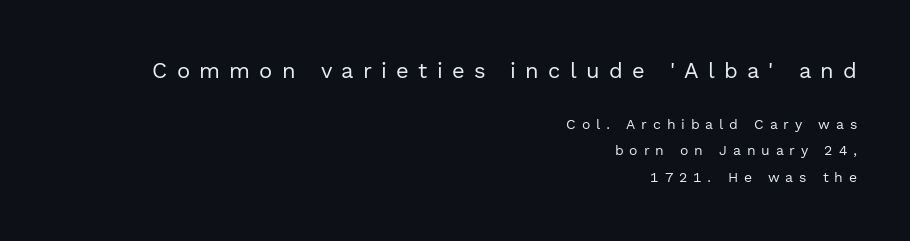
Q: Is the text bold? A: No.
Q: Is the text italic (slanted)? A: No, it is upright.
Q: Is the text underlined? A: No.
Q: How is the paragraph aligned? A: Right-aligned.
Q: Is the spacing between letters normal or unusually wide? A: Unusually wide.
Q: Is the spacing between lines tight, normal or loose? A: Loose.
Q: Which block of text is set in a larger size, the first (top) or the second (bottom)? A: The first (top) one.
